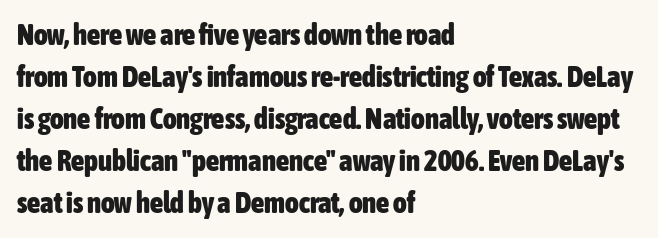
{"serif": "no", "italic": "no", "bold": "yes", "weight": "heavy", "width": "condensed", "stroke_contrast": "low", "x_height": "medium", "monospaced": "no", "underline": "no", "align": "left", "line_spacing": "normal", "line_spacing_ratio": 1.45, "letter_spacing": "normal", "letter_spacing_em": 0.0, "glyph_px": 29}
